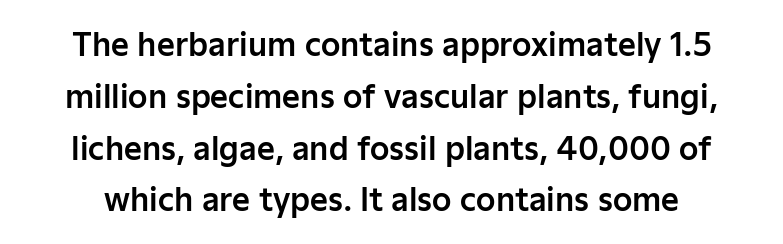
The image shows 31 px sans-serif type, upright; set normal line spacing (1.67x), normal letter spacing, not underlined; low stroke contrast and a medium x-height.
